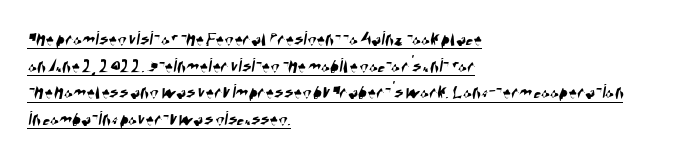
{"underline": "yes", "align": "left", "line_spacing": "normal", "line_spacing_ratio": 1.27, "letter_spacing": "normal", "letter_spacing_em": 0.0, "glyph_px": 21}
